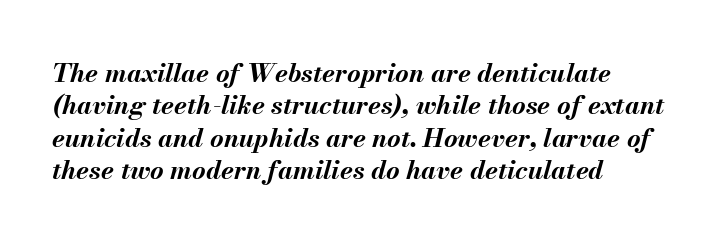
Q: Is the text bold? A: Yes.
Q: Is the text italic (slanted)? A: Yes, it leans right by about 13 degrees.
Q: Is the text underlined? A: No.
Q: How is the paragraph aligned? A: Left-aligned.
Q: Is the spacing between letters normal or unusually wide? A: Normal.
Q: Is the spacing between lines tight, normal or loose? A: Normal.
